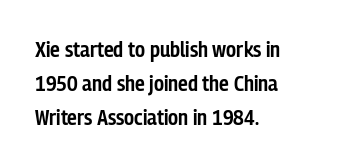
Students, note that the glyphs here touch the page at normal intervals. The line-height multiplier appears to be the usual default. Horizontal alignment here is leftward, the default for most running prose. Descenders are the only things crossing below the line. A bit beefed up — I'd call it semibold rather than bold. You can tell it's not italic because the verticals are truly vertical.
